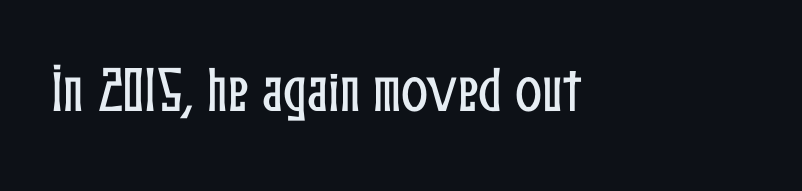
Do the characters align in a grid? No, the font is proportional. The horizontal fit of the characters is conventional and even. You can tell it's not italic because the verticals are truly vertical. Words float on clear page, feet unadorned.
